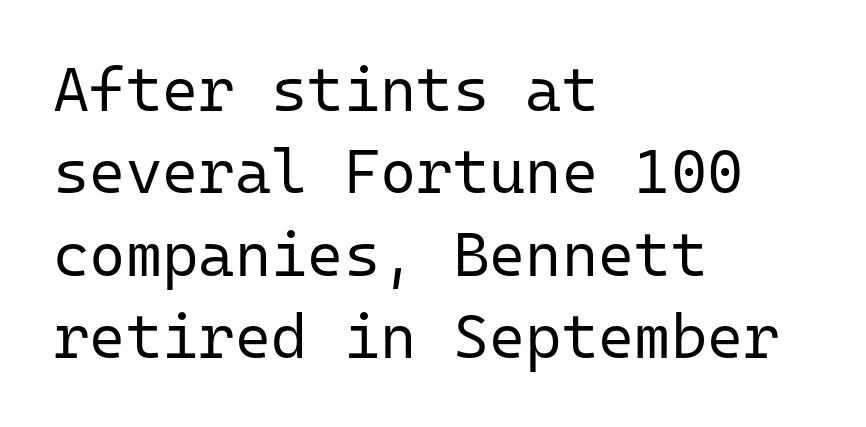
{"serif": "no", "italic": "no", "bold": "no", "weight": "regular", "width": "normal", "stroke_contrast": "low", "x_height": "medium", "monospaced": "yes", "underline": "no", "align": "left", "line_spacing": "normal", "line_spacing_ratio": 1.33, "letter_spacing": "normal", "letter_spacing_em": 0.0, "glyph_px": 62}
